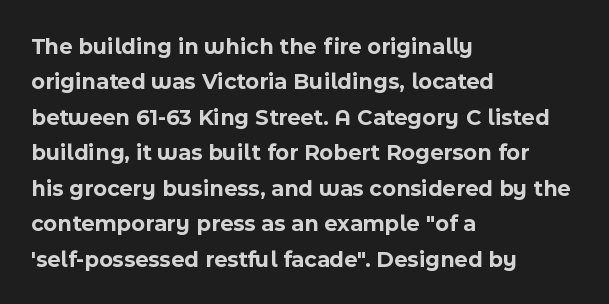
The strip under each line holds only bare page. The designer left line spacing at the default. Typeset ragged right — the left edge is the straight one. Heavy-handed strokes throughout: this text is bold.
